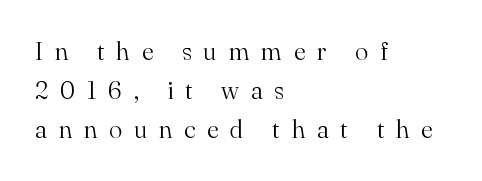
Q: Is the text bold? A: No.
Q: Is the text italic (slanted)? A: No, it is upright.
Q: Is the text underlined? A: No.
Q: How is the paragraph aligned? A: Left-aligned.
Q: Is the spacing between letters normal or unusually wide? A: Unusually wide.
Q: Is the spacing between lines tight, normal or loose? A: Normal.
